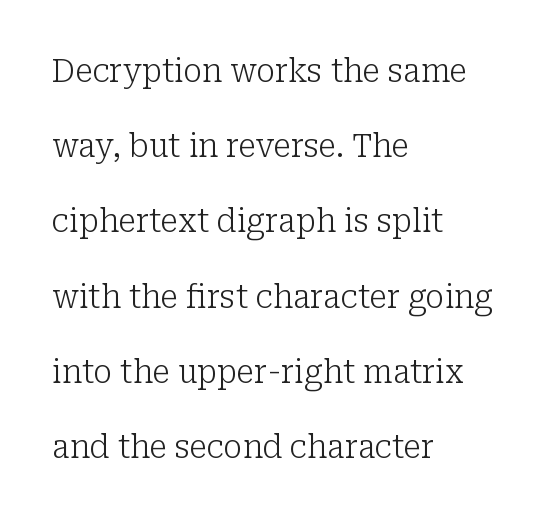
{"serif": "yes", "italic": "no", "bold": "no", "weight": "light", "width": "normal", "stroke_contrast": "low", "x_height": "medium", "monospaced": "no", "underline": "no", "align": "left", "line_spacing": "loose", "line_spacing_ratio": 2.35, "letter_spacing": "normal", "letter_spacing_em": 0.0, "glyph_px": 32}
